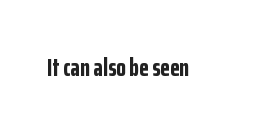
{"italic": "no", "bold": "yes", "underline": "no", "letter_spacing": "normal", "letter_spacing_em": 0.0, "glyph_px": 25}
